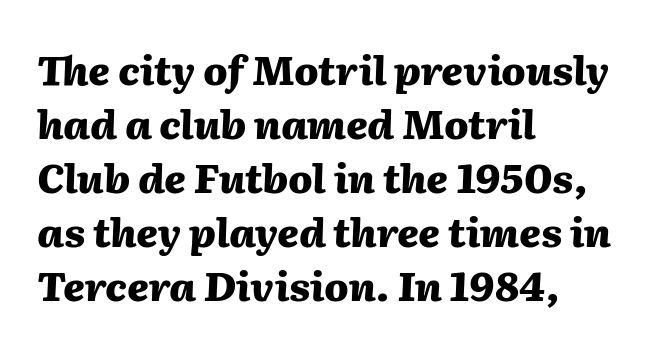
Q: Is the text bold? A: Yes.
Q: Is the text italic (slanted)? A: Yes, it leans right by about 2 degrees.
Q: Is the text underlined? A: No.
Q: How is the paragraph aligned? A: Left-aligned.
Q: Is the spacing between letters normal or unusually wide? A: Normal.
Q: Is the spacing between lines tight, normal or loose? A: Normal.
Q: Width (condensed, normal, or wide)? A: Normal.
Q: Stroke contrast? A: Medium.
Q: x-height? A: Medium.
Q: Monospaced? A: No.
